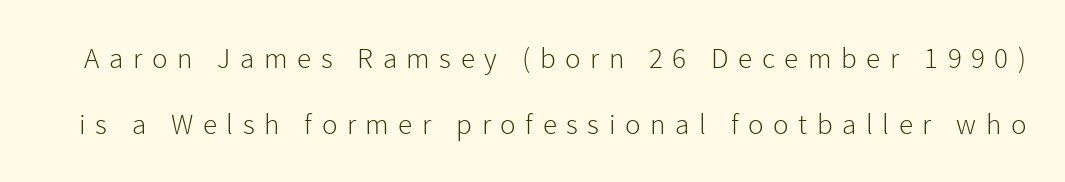
{"serif": "no", "italic": "no", "bold": "no", "weight": "light", "width": "normal", "x_height": "medium", "monospaced": "no", "underline": "no", "line_spacing": "loose", "line_spacing_ratio": 2.29, "letter_spacing": "wide", "letter_spacing_em": 0.33, "glyph_px": 29}
